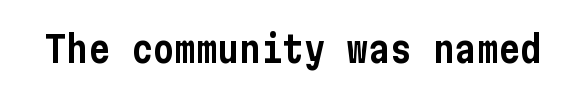
Upright lettering throughout. Glyph-to-glyph distance matches everyday printed text. This is sans-serif lettering, the kind often seen on screens and signage. The glyphs are unaccompanied by any horizontal stroke below them.
